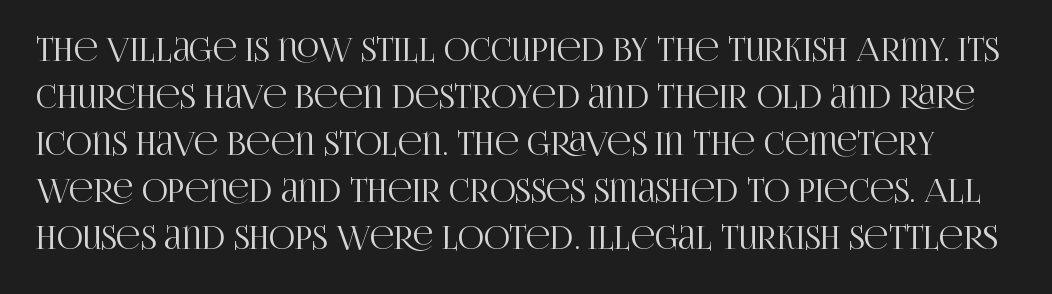
The image shows 32 px condensed serif type, upright; set normal line spacing (1.47x), normal letter spacing, not underlined; high stroke contrast and a large x-height.
